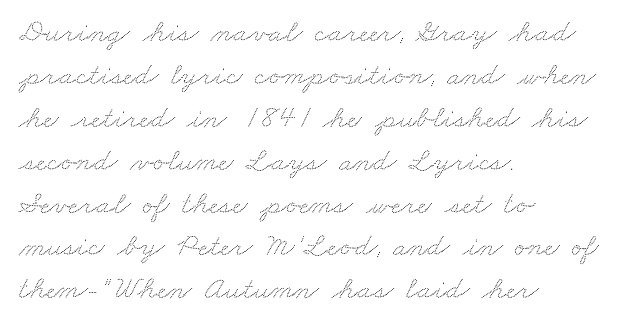
The image shows 32 px wide type; set left-aligned, normal line spacing (1.34x), normal letter spacing, not underlined; low stroke contrast and a small x-height.
